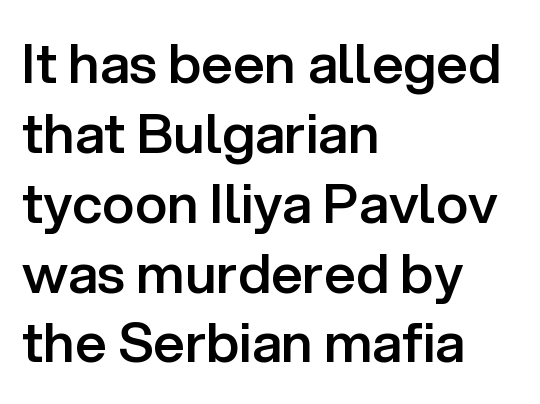
No extra tracking has been applied to these lines. The strip under each line holds only bare page. Notice how the passage keeps a crisp vertical edge on the left only. Is there much room between lines? A standard amount, neither cramped nor airy. Nope, not italic — everything's standing straight.
